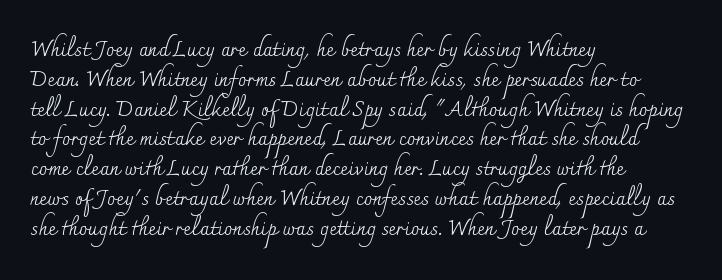
The image shows 21 px text type; set left-aligned, normal line spacing (1.42x), normal letter spacing, not underlined.
